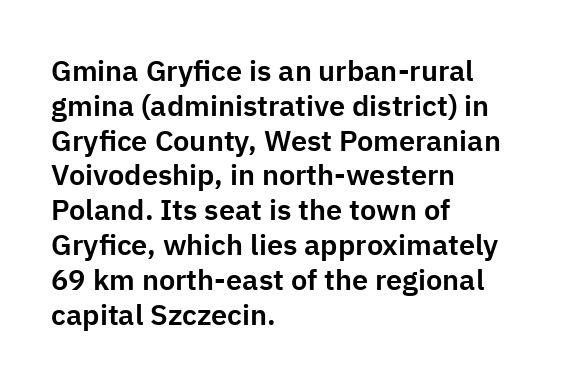
{"serif": "no", "italic": "no", "width": "normal", "stroke_contrast": "low", "x_height": "medium", "monospaced": "no", "underline": "no", "align": "left", "line_spacing_ratio": 1.2, "letter_spacing": "normal", "letter_spacing_em": 0.0, "glyph_px": 29}
